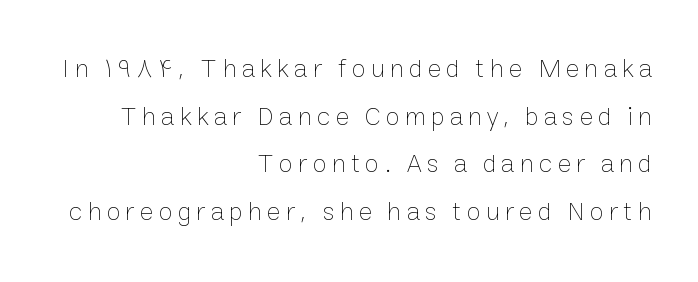
Q: Is the text bold? A: No.
Q: Is the text italic (slanted)? A: No, it is upright.
Q: Is the text underlined? A: No.
Q: How is the paragraph aligned? A: Right-aligned.
Q: Is the spacing between letters normal or unusually wide? A: Unusually wide.
